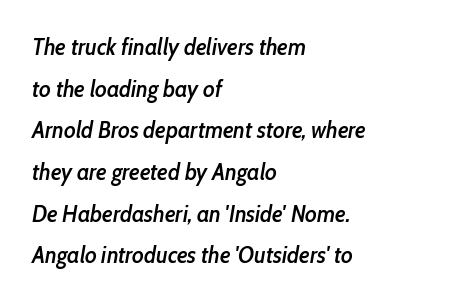
{"italic": "yes", "lean": "right", "slant_degrees": 10, "bold": "semi", "underline": "no", "align": "left", "line_spacing_ratio": 1.81, "letter_spacing": "normal", "letter_spacing_em": 0.0, "glyph_px": 23}
